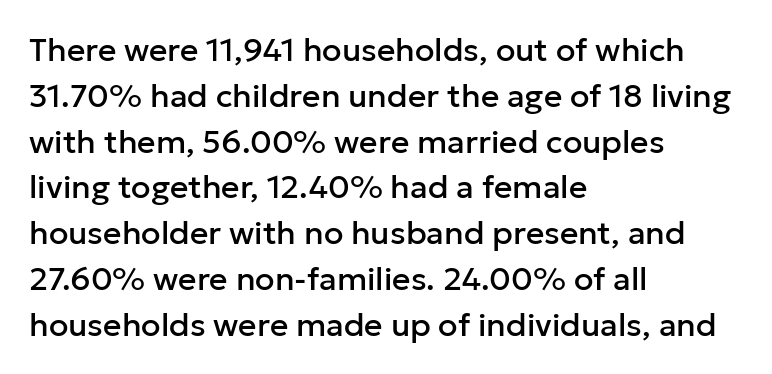
{"serif": "no", "italic": "no", "width": "normal", "stroke_contrast": "low", "x_height": "medium", "monospaced": "no", "underline": "no", "align": "left", "line_spacing": "normal", "line_spacing_ratio": 1.43, "letter_spacing": "normal", "letter_spacing_em": 0.0, "glyph_px": 32}
